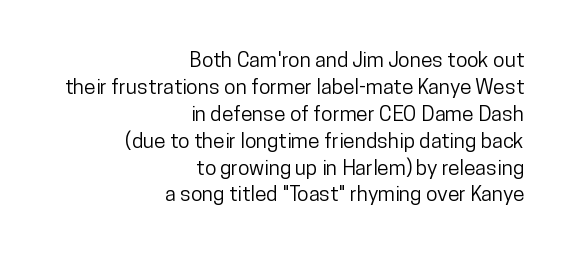
The image shows 21 px text type, upright; set right-aligned, normal line spacing (1.28x), normal letter spacing, not underlined.
